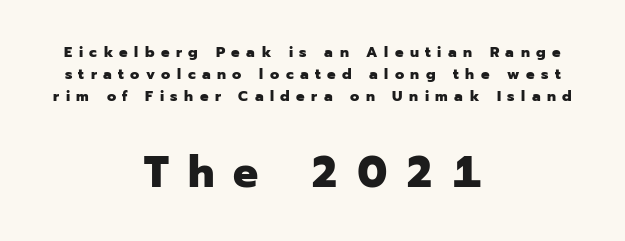
Line starts and ends both wander, symmetrically. Quick note: underline off. Visually, the bottom section dominates because its glyphs are scaled up. You could not count columns in this text — the font is proportionally spaced. The rendering uses a moderate line-height, typical for paragraphs.
